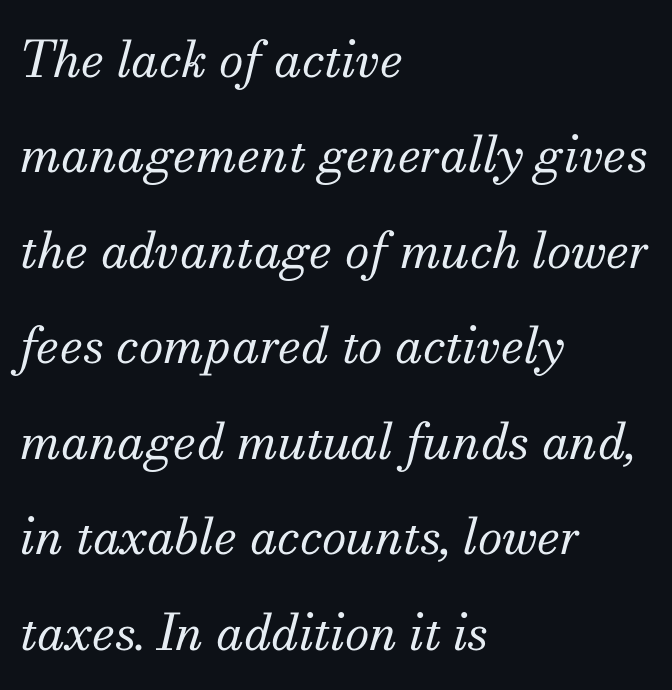
Q: Is the text bold? A: No.
Q: Is the text italic (slanted)? A: Yes, it leans right by about 13 degrees.
Q: Is the typeface a serif or a sans-serif typeface? A: Serif.
Q: Is the text underlined? A: No.
Q: How is the paragraph aligned? A: Left-aligned.
Q: Is the spacing between letters normal or unusually wide? A: Normal.
Q: Is the spacing between lines tight, normal or loose? A: Loose.
Q: Width (condensed, normal, or wide)? A: Normal.
Q: Stroke contrast? A: Medium.
Q: x-height? A: Small.
Q: Monospaced? A: No.
